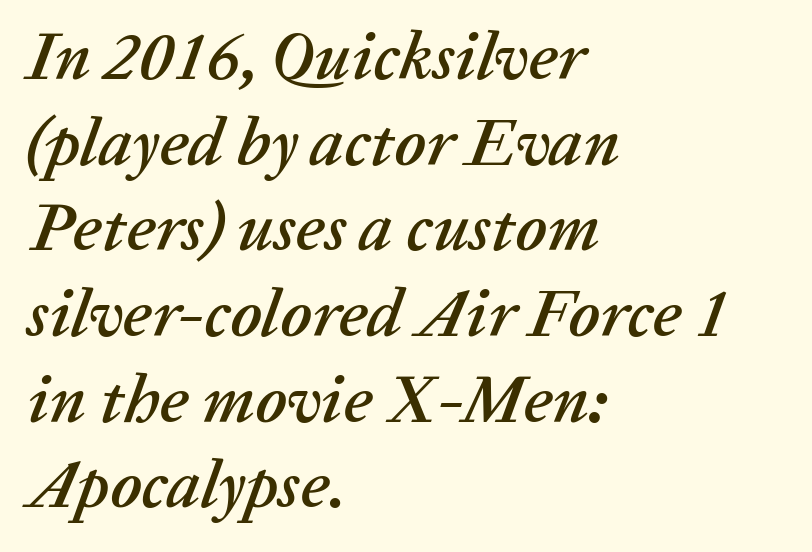
Q: Is the text italic (slanted)? A: Yes, it leans right by about 20 degrees.
Q: Is the text underlined? A: No.
Q: How is the paragraph aligned? A: Left-aligned.
Q: Is the spacing between letters normal or unusually wide? A: Normal.
Q: Is the spacing between lines tight, normal or loose? A: Normal.
Q: Width (condensed, normal, or wide)? A: Normal.
Q: Stroke contrast? A: Low.
Q: x-height? A: Medium.
Q: Monospaced? A: No.
